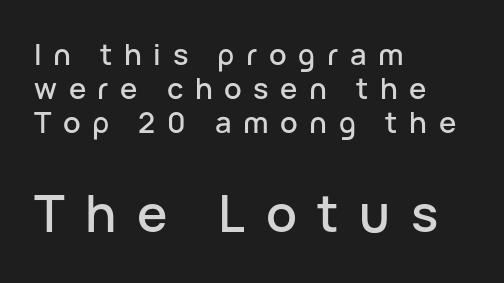
{"serif": "no", "italic": "no", "width": "normal", "stroke_contrast": "low", "x_height": "medium", "monospaced": "no", "underline": "no", "align": "left", "line_spacing_ratio": 1.18, "letter_spacing": "wide", "letter_spacing_em": 0.4, "larger_block": "second", "size_ratio": 1.76, "glyph_px": 51}
